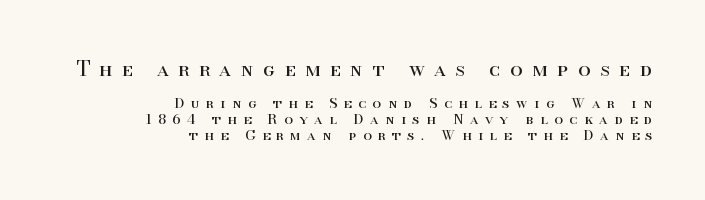
Q: Is the text bold? A: No.
Q: Is the text italic (slanted)? A: No, it is upright.
Q: Is the text underlined? A: No.
Q: How is the paragraph aligned? A: Right-aligned.
Q: Is the spacing between letters normal or unusually wide? A: Unusually wide.
Q: Is the spacing between lines tight, normal or loose? A: Tight.
Q: Which block of text is set in a larger size, the first (top) or the second (bottom)? A: The first (top) one.
